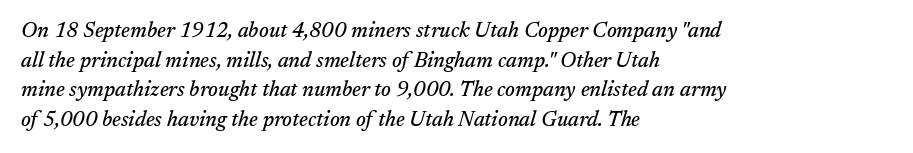
You can tell it's italic because the verticals aren't actually vertical. Bare-footed words on every line. All the whitespace from short lines collects on the right. The face used here is rendered with its standard letterfit. Reading down the column, the eye jumps a familiar distance to each next line.
